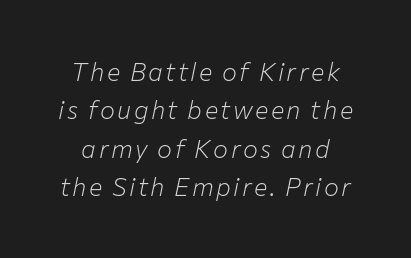
{"italic": "yes", "lean": "right", "slant_degrees": 12, "bold": "no", "underline": "no", "line_spacing": "normal", "line_spacing_ratio": 1.54, "glyph_px": 25}
